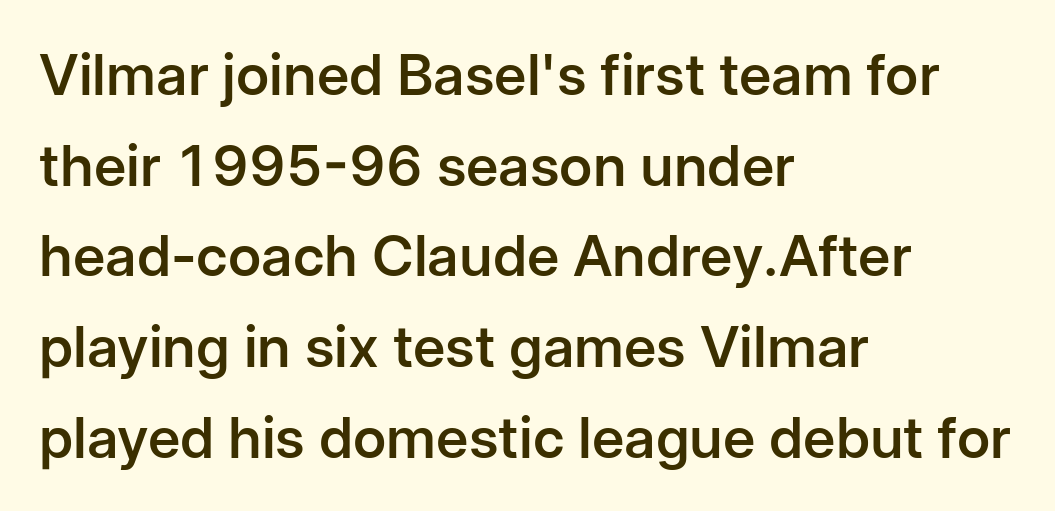
The image shows 57 px semibold sans-serif type, upright; set left-aligned, normal line spacing (1.59x), normal letter spacing, not underlined; low stroke contrast and a medium x-height.
